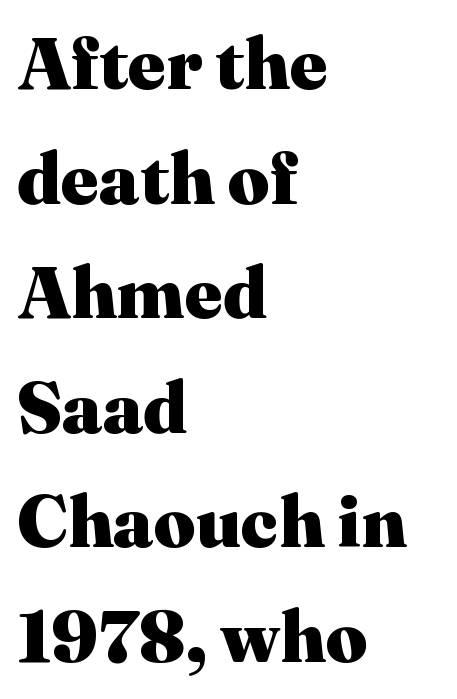
The image shows 73 px heavy serif type, upright; set left-aligned, normal line spacing (1.57x), normal letter spacing, not underlined; medium stroke contrast and a medium x-height.
